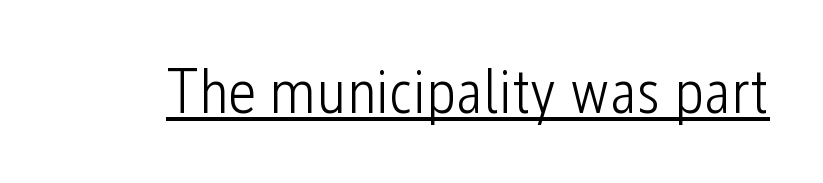
The glyphs are accompanied by a horizontal stroke just below them. When letters stand straight like this, we call the style roman or upright. The type is set solid horizontally, with unmodified tracking. Observe the absence of serifs on each vertical stroke in this sample. A typesetter would call this proportional, since set widths differ per character. On a weight scale, this lands at 450 or below.
